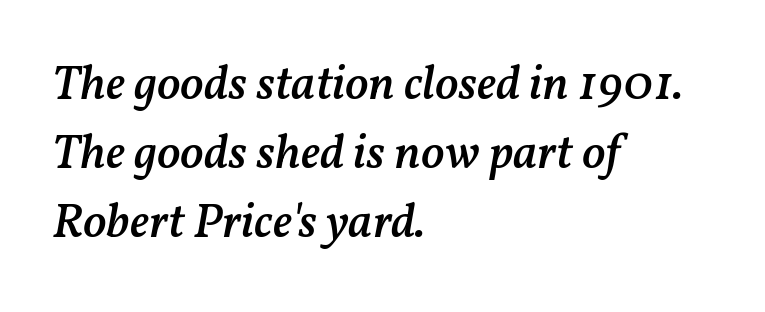
What stands out about the letter spacing? Nothing — it is the standard amount. Quick note: interline space is typical. In CSS terms this would be text-align: left. Has an underline been added? It has not.
